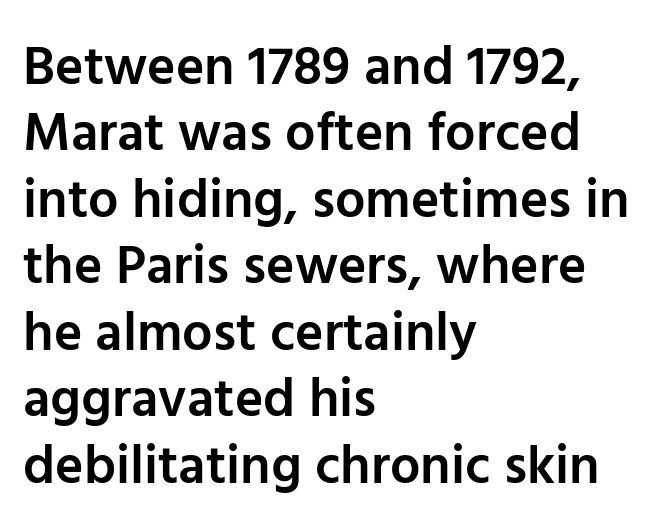
Q: Is the text bold? A: Semi-bold.
Q: Is the text italic (slanted)? A: No, it is upright.
Q: Is the typeface a serif or a sans-serif typeface? A: Sans-serif.
Q: Is the text underlined? A: No.
Q: How is the paragraph aligned? A: Left-aligned.
Q: Is the spacing between letters normal or unusually wide? A: Normal.
Q: Width (condensed, normal, or wide)? A: Normal.
Q: Stroke contrast? A: Low.
Q: x-height? A: Medium.
Q: Monospaced? A: No.
